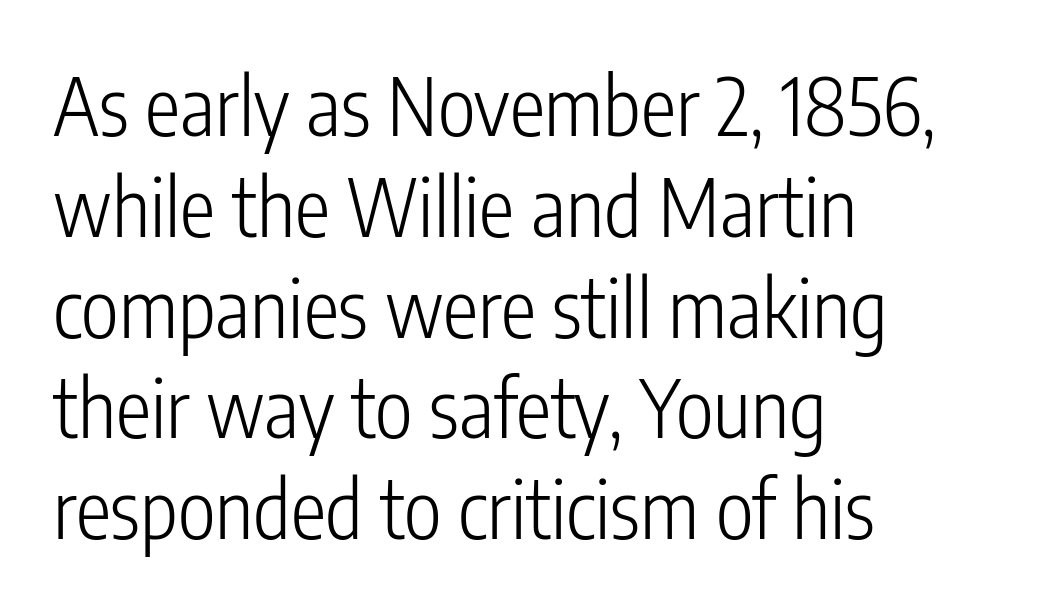
Q: Is the text bold? A: No.
Q: Is the text italic (slanted)? A: No, it is upright.
Q: Is the typeface a serif or a sans-serif typeface? A: Sans-serif.
Q: Is the text underlined? A: No.
Q: How is the paragraph aligned? A: Left-aligned.
Q: Is the spacing between letters normal or unusually wide? A: Normal.
Q: Is the spacing between lines tight, normal or loose? A: Normal.
Q: Width (condensed, normal, or wide)? A: Condensed.
Q: Stroke contrast? A: Low.
Q: x-height? A: Medium.
Q: Monospaced? A: No.
